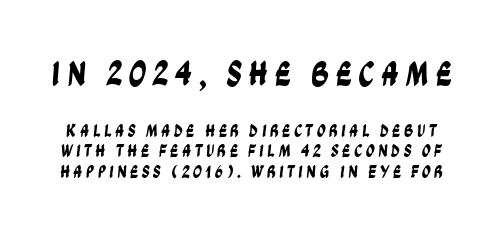
Has an underline been added? It has not. Note the varied advance widths — an 'i' is clearly narrower than an 'm'. This block would grow much taller if given ordinary leading; it's compressed now. Scale decreases going downward across the two blocks. No feet cap the strokes, marking this as sans-serif type.
